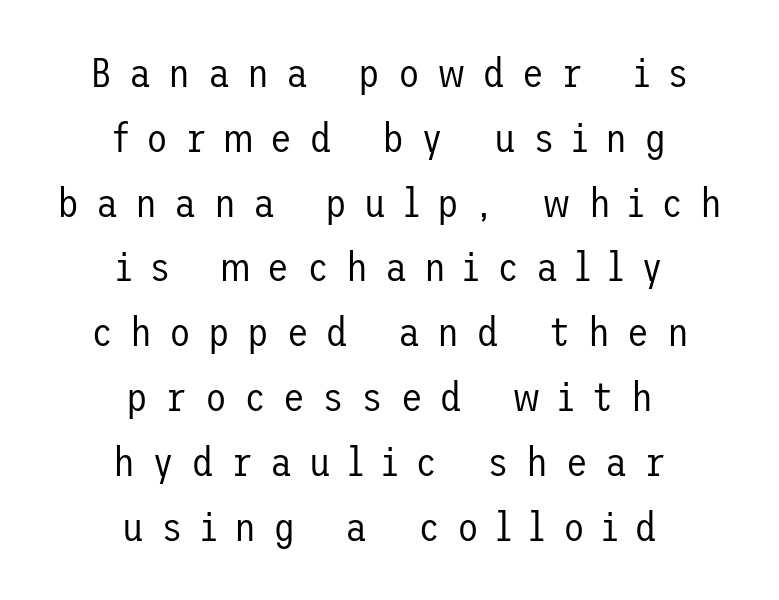
The image shows 40 px regular-weight sans-serif type, upright; set centered, normal line spacing (1.62x), unusually wide letter spacing (+0.43 em), not underlined; low stroke contrast and a medium x-height.
